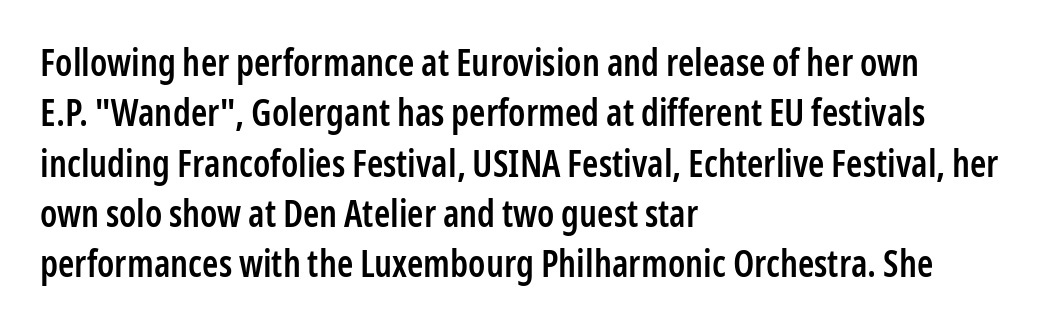
{"serif": "no", "italic": "no", "bold": "semi", "weight": "semibold", "width": "condensed", "stroke_contrast": "low", "x_height": "medium", "monospaced": "no", "underline": "no", "align": "left", "line_spacing": "normal", "line_spacing_ratio": 1.36, "letter_spacing": "normal", "letter_spacing_em": 0.0, "glyph_px": 37}
